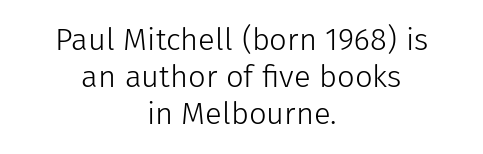
The image shows 31 px light sans-serif type, upright; set centered, line spacing 1.19x, normal letter spacing, not underlined; low stroke contrast and a medium x-height.
